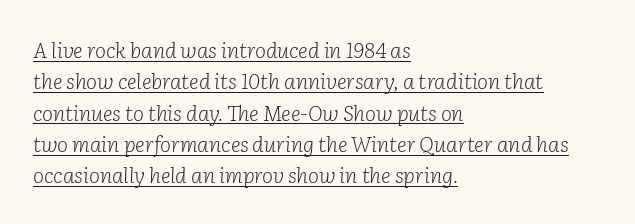
Q: Is the text bold? A: No.
Q: Is the text italic (slanted)? A: Yes, it leans right by about 2 degrees.
Q: Is the text underlined? A: Yes.
Q: How is the paragraph aligned? A: Left-aligned.
Q: Is the spacing between letters normal or unusually wide? A: Normal.
Q: Is the spacing between lines tight, normal or loose? A: Normal.
